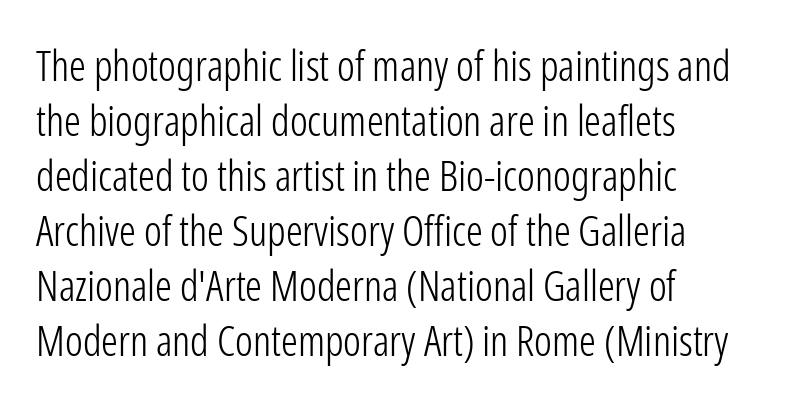
{"serif": "no", "italic": "no", "bold": "no", "weight": "light", "width": "condensed", "stroke_contrast": "low", "x_height": "medium", "monospaced": "no", "underline": "no", "align": "left", "line_spacing": "normal", "line_spacing_ratio": 1.31, "letter_spacing": "normal", "letter_spacing_em": 0.0, "glyph_px": 42}
